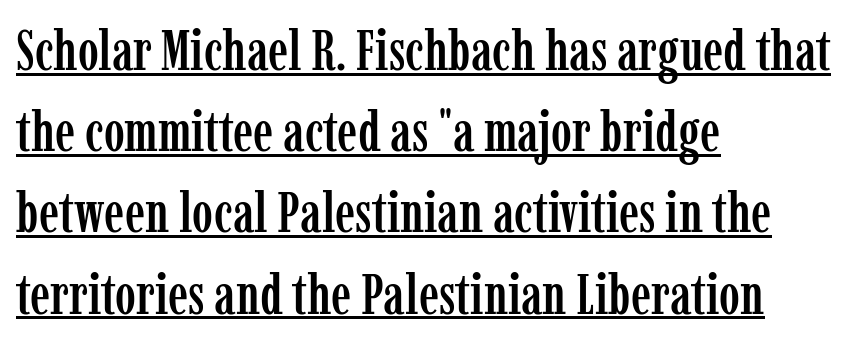
The image shows 56 px condensed serif type, upright; set left-aligned, normal line spacing (1.45x), normal letter spacing, underlined; low stroke contrast and a medium x-height.
